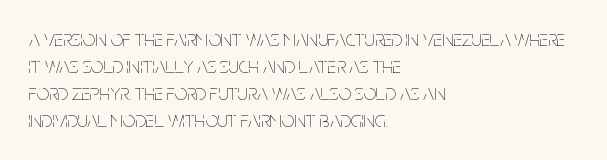
Q: Is the text bold? A: No.
Q: Is the text italic (slanted)? A: No, it is upright.
Q: Is the text underlined? A: No.
Q: How is the paragraph aligned? A: Left-aligned.
Q: Is the spacing between letters normal or unusually wide? A: Normal.
